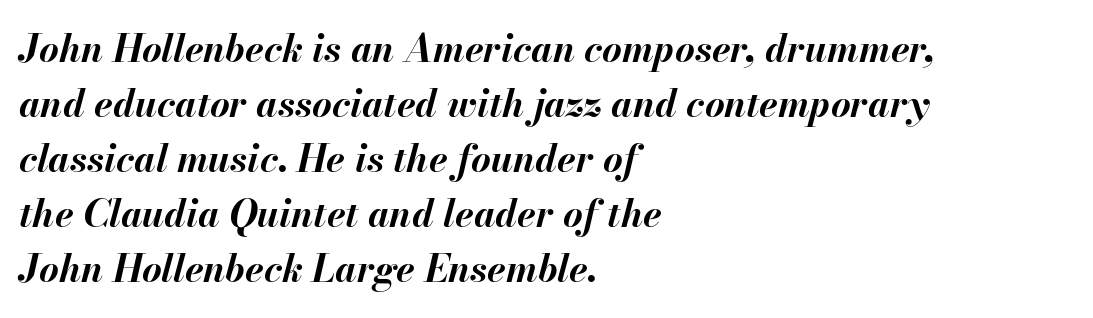
Q: Is the text bold? A: Yes.
Q: Is the text italic (slanted)? A: Yes, it leans right by about 13 degrees.
Q: Is the text underlined? A: No.
Q: How is the paragraph aligned? A: Left-aligned.
Q: Is the spacing between letters normal or unusually wide? A: Normal.
Q: Is the spacing between lines tight, normal or loose? A: Normal.
Q: Width (condensed, normal, or wide)? A: Normal.
Q: Stroke contrast? A: Medium.
Q: x-height? A: Small.
Q: Monospaced? A: No.
